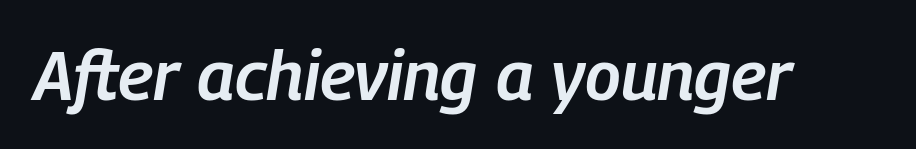
A fair bit of extra ink — the face is semibold, not bold. Compared with typical body copy, the letter spacing here is the same. Would a proofreader flag this as italicized? Yes. Descender tails drop into unmarked territory.
